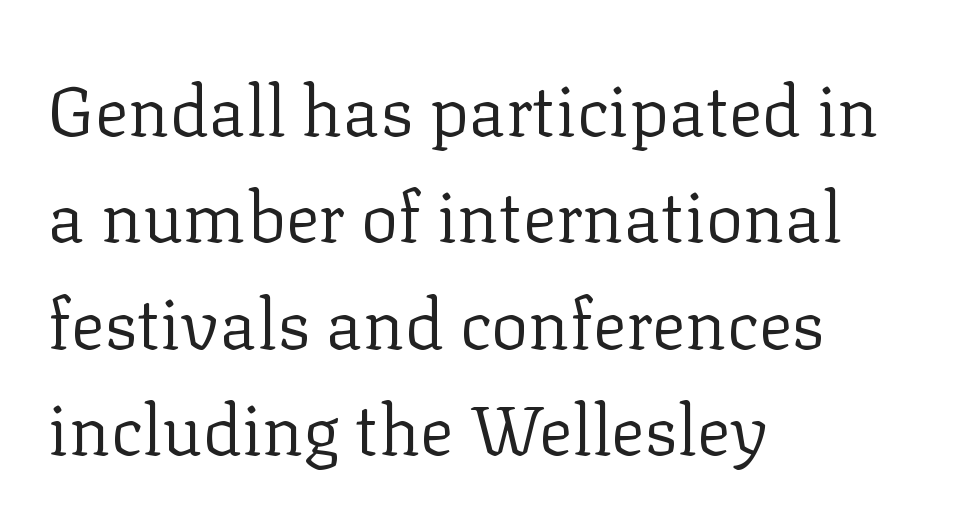
The image shows 70 px regular-weight serif type, upright; set left-aligned, normal line spacing (1.52x), normal letter spacing, not underlined; low stroke contrast and a medium x-height.
